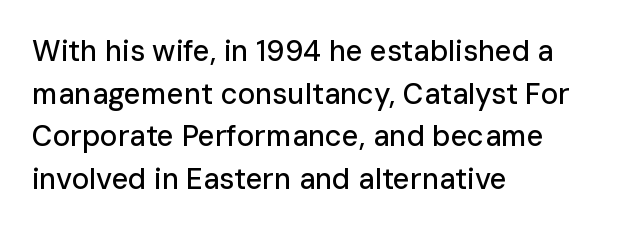
{"serif": "no", "italic": "no", "width": "normal", "stroke_contrast": "low", "x_height": "medium", "monospaced": "no", "underline": "no", "align": "left", "line_spacing": "normal", "line_spacing_ratio": 1.47, "letter_spacing": "normal", "letter_spacing_em": 0.0, "glyph_px": 29}
